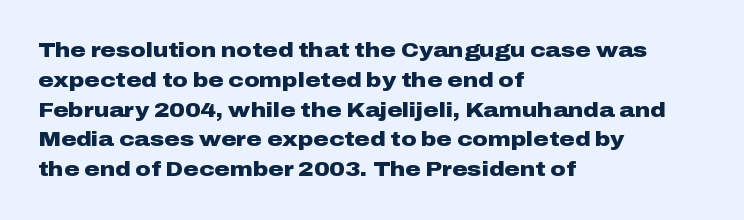
A bare baseline throughout the passage. Heavy-handed strokes throughout: this text is bold. Style check: upright. The setting favours the left margin, as ordinary paragraphs usually do. How are the letters spaced? Ordinarily, with no added tracking.
